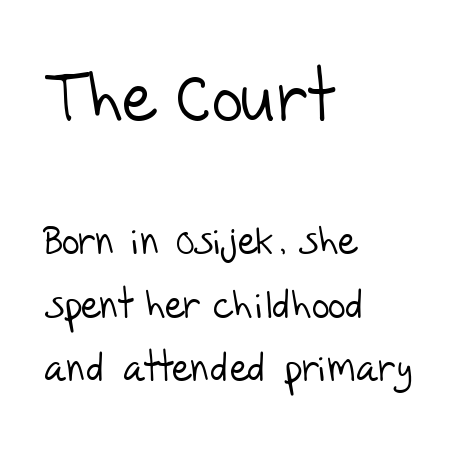
Q: Is the text bold? A: No.
Q: Is the typeface a serif or a sans-serif typeface? A: Sans-serif.
Q: Is the text underlined? A: No.
Q: How is the paragraph aligned? A: Left-aligned.
Q: Is the spacing between letters normal or unusually wide? A: Normal.
Q: Is the spacing between lines tight, normal or loose? A: Normal.
Q: Which block of text is set in a larger size, the first (top) or the second (bottom)? A: The first (top) one.
Q: Width (condensed, normal, or wide)? A: Normal.
Q: Stroke contrast? A: Low.
Q: x-height? A: Large.
Q: Monospaced? A: No.
